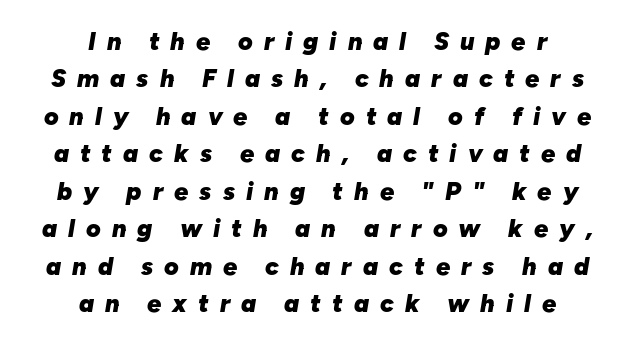
{"italic": "yes", "lean": "right", "slant_degrees": 10, "bold": "yes", "underline": "no", "align": "center", "line_spacing": "normal", "line_spacing_ratio": 1.5, "letter_spacing": "wide", "letter_spacing_em": 0.44, "glyph_px": 25}
